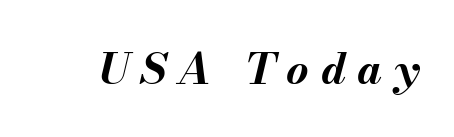
The image shows 43 px bold type, italic (leaning right); set unusually wide letter spacing (+0.27 em), not underlined; medium stroke contrast and a small x-height.
